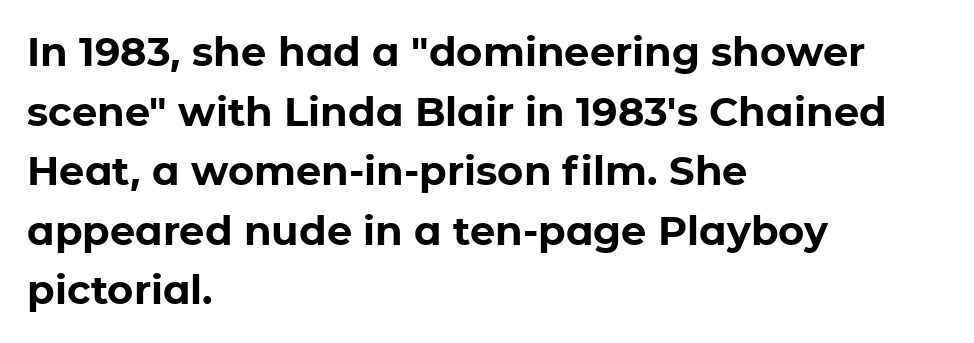
Q: Is the text bold? A: Yes.
Q: Is the text italic (slanted)? A: No, it is upright.
Q: Is the typeface a serif or a sans-serif typeface? A: Sans-serif.
Q: Is the text underlined? A: No.
Q: How is the paragraph aligned? A: Left-aligned.
Q: Is the spacing between letters normal or unusually wide? A: Normal.
Q: Is the spacing between lines tight, normal or loose? A: Normal.
Q: Width (condensed, normal, or wide)? A: Normal.
Q: Stroke contrast? A: Low.
Q: x-height? A: Medium.
Q: Monospaced? A: No.
